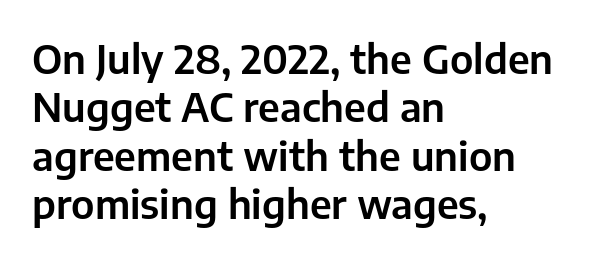
Check where the strokes stop: nothing finishes them off — pure sans. Proportional: the letters do not fall into vertical columns. How are the letters spaced? Ordinarily, with no added tracking. The lettering holds an erect, upright posture throughout. Each row of text sits above clean, open space.
